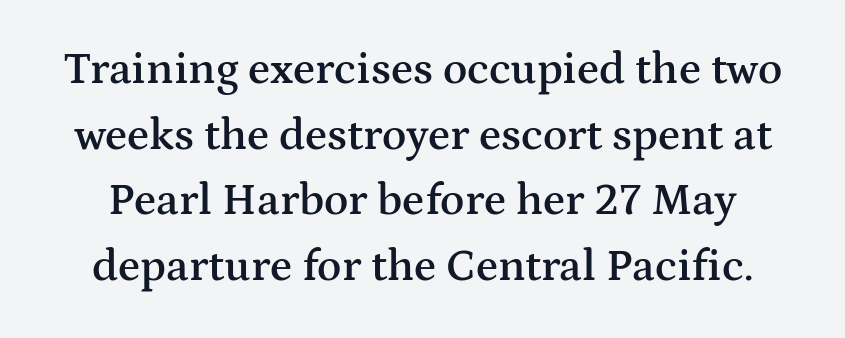
A clean baseline with only descenders dipping below it. Its strokes are somewhat broadened, the hallmark of semibold type. To sum up the face: it has serifs. The face used here is rendered with its standard letterfit.
